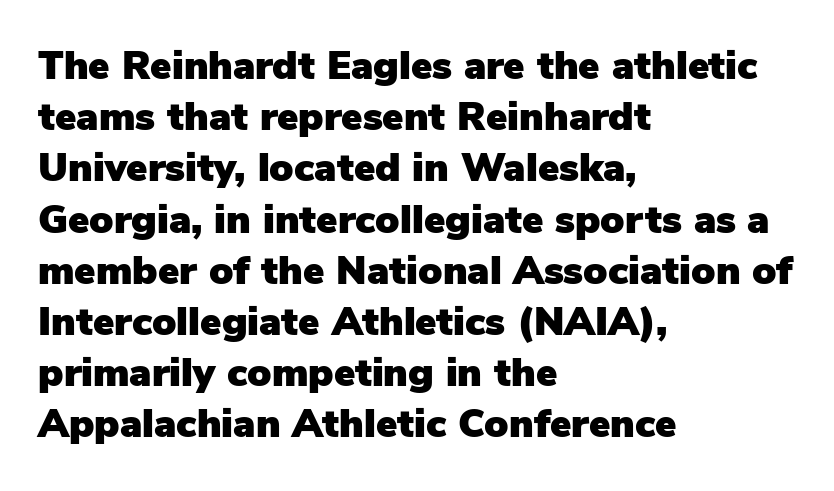
The image shows 40 px sans-serif type, upright; set left-aligned, normal line spacing (1.28x), normal letter spacing, not underlined; low stroke contrast and a medium x-height.
